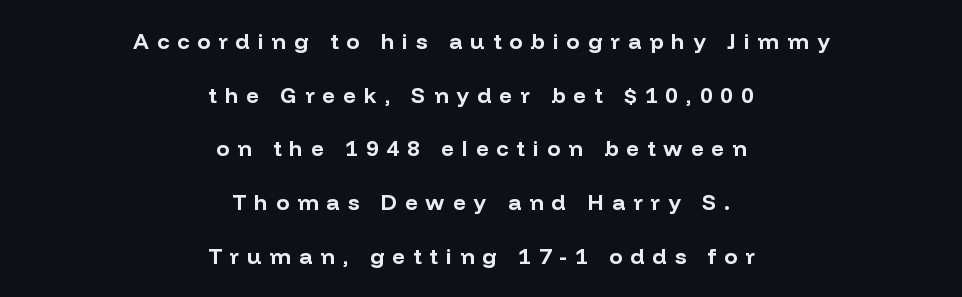
{"italic": "no", "bold": "yes", "underline": "no", "align": "center", "line_spacing": "loose", "line_spacing_ratio": 2.44, "letter_spacing": "wide", "letter_spacing_em": 0.37, "glyph_px": 22}
